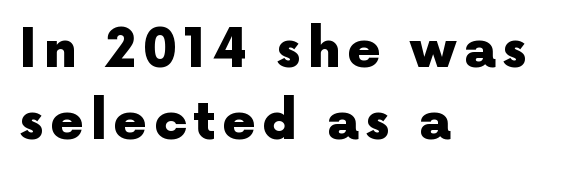
This sample keeps an unexceptional amount of space between lines. Varying glyph widths throughout — classic text-font behaviour. Quick note: underline off. Each line starts at the same left margin while the right side varies.
